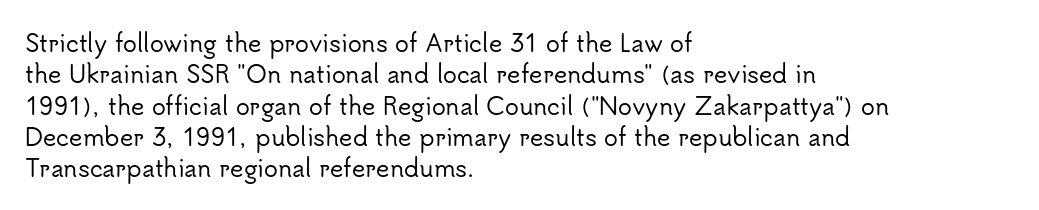
The passage shown is not underscored anywhere. The line texture is even and compact thanks to regular tracking. Nope, not italic — everything's standing straight. Each line starts at the same left margin while the right side varies. Notice how descenders clear the ascenders below comfortably — that's standard leading.
